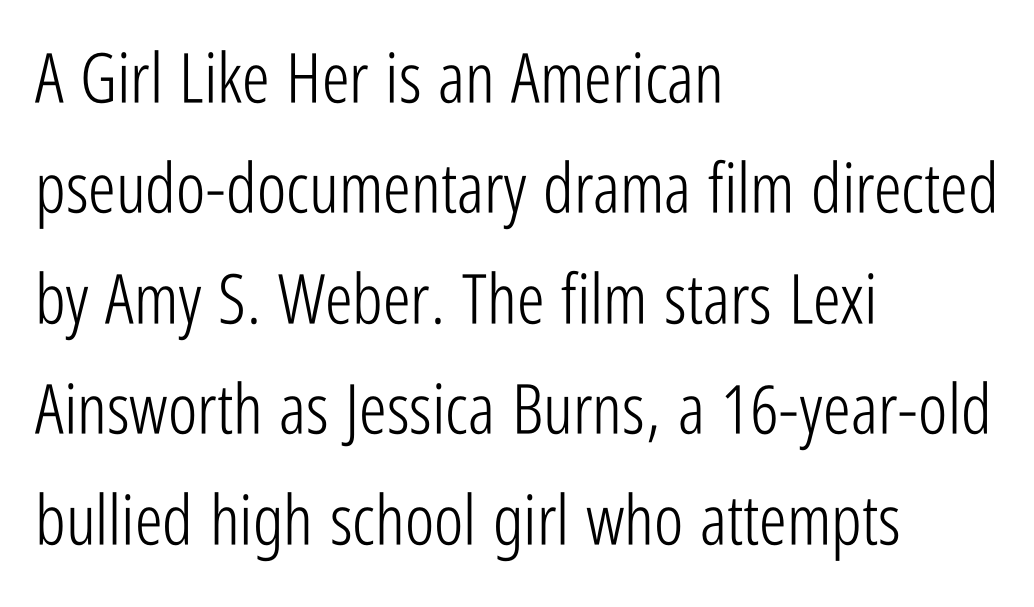
{"serif": "no", "italic": "no", "bold": "no", "weight": "light", "width": "condensed", "stroke_contrast": "low", "x_height": "medium", "monospaced": "no", "underline": "no", "align": "left", "line_spacing": "normal", "line_spacing_ratio": 1.6, "letter_spacing": "normal", "letter_spacing_em": 0.0, "glyph_px": 69}
